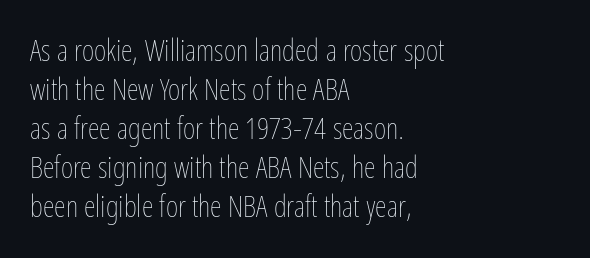
Anything drawn beneath the words? Only blank space. The rendering keeps characters at their native spacing. Unbolded letterforms with no extra heft. These lines are set flush left with a ragged right edge. A typesetter would mark this as roman, not italic. This sample has the flowing, uneven cadence of proportional lettering.
